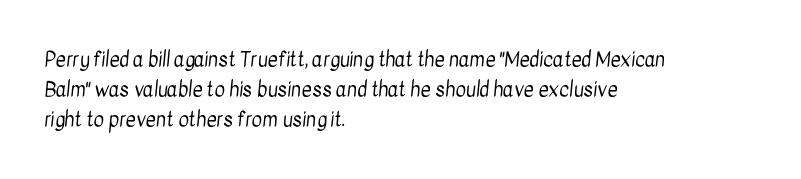
Q: Is the text bold? A: No.
Q: Is the text underlined? A: No.
Q: How is the paragraph aligned? A: Left-aligned.
Q: Is the spacing between letters normal or unusually wide? A: Normal.
Q: Is the spacing between lines tight, normal or loose? A: Normal.
